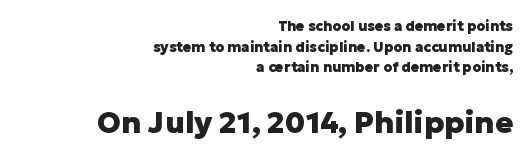
The face used here is proportionally spaced, like ordinary book or web type. You can tell from the bare stems that sans-serif type was used. Students, observe: this is what conventionally led text looks like. Has an underline been added? It has not. Unlike italic type, these characters show no tilt at all. The passage is arranged like a letterhead date or caption credit — flush right.
